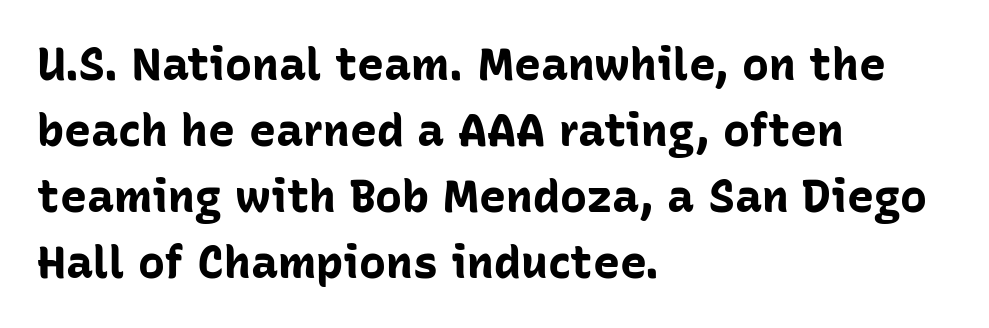
Q: Is the text bold? A: Yes.
Q: Is the text italic (slanted)? A: No, it is upright.
Q: Is the typeface a serif or a sans-serif typeface? A: Sans-serif.
Q: Is the text underlined? A: No.
Q: How is the paragraph aligned? A: Left-aligned.
Q: Is the spacing between letters normal or unusually wide? A: Normal.
Q: Is the spacing between lines tight, normal or loose? A: Normal.
Q: Width (condensed, normal, or wide)? A: Normal.
Q: Stroke contrast? A: Low.
Q: x-height? A: Medium.
Q: Monospaced? A: No.
